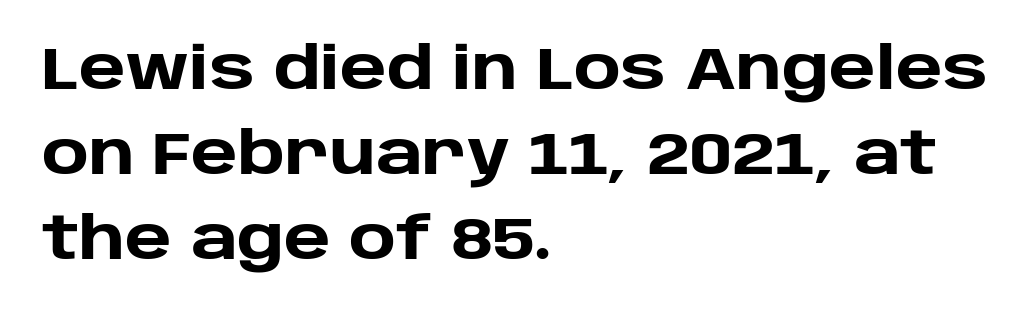
Quick note: interline space is typical. Observe the ordinary spacing: letters are neighbours, not strangers. This is roman type, the default non-slanted kind. Proportional: the letters do not fall into vertical columns. Casual observation: everything's shoved over to the left. The baseline area is clear.
